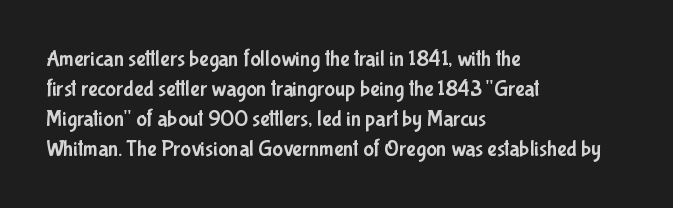
The image shows 22 px text type, upright; set left-aligned, normal line spacing (1.36x), normal letter spacing, not underlined.
